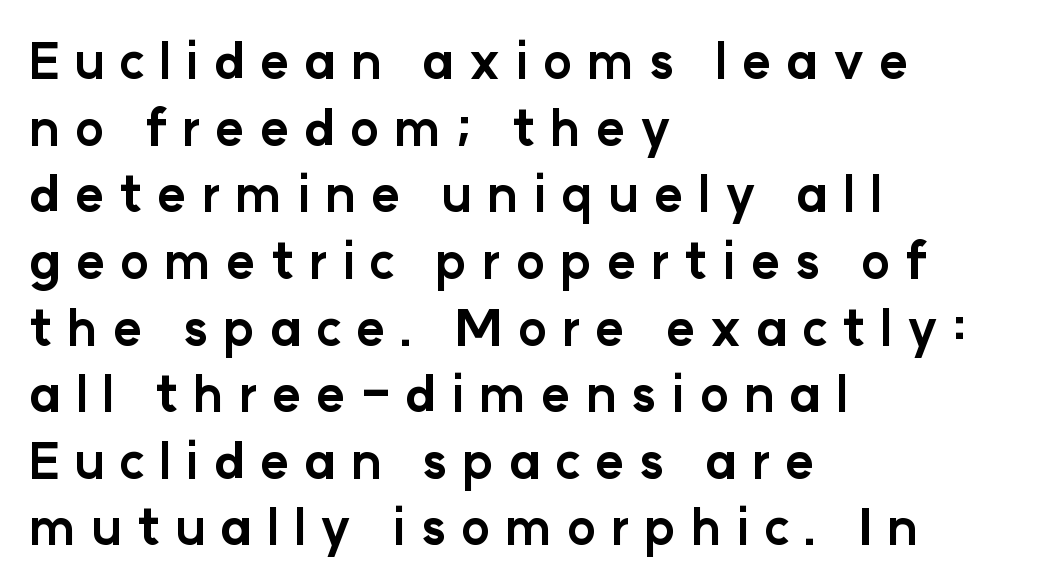
{"serif": "no", "italic": "no", "bold": "yes", "weight": "bold", "width": "normal", "stroke_contrast": "low", "x_height": "medium", "monospaced": "no", "underline": "no", "align": "left", "line_spacing": "normal", "line_spacing_ratio": 1.36, "letter_spacing": "wide", "letter_spacing_em": 0.3, "glyph_px": 49}
